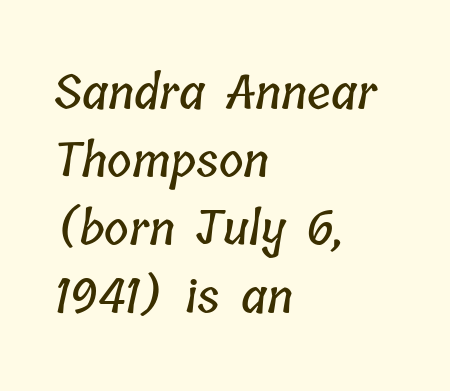
The image shows 47 px condensed type; set left-aligned, normal line spacing (1.45x), normal letter spacing, not underlined; low stroke contrast and a medium x-height.
